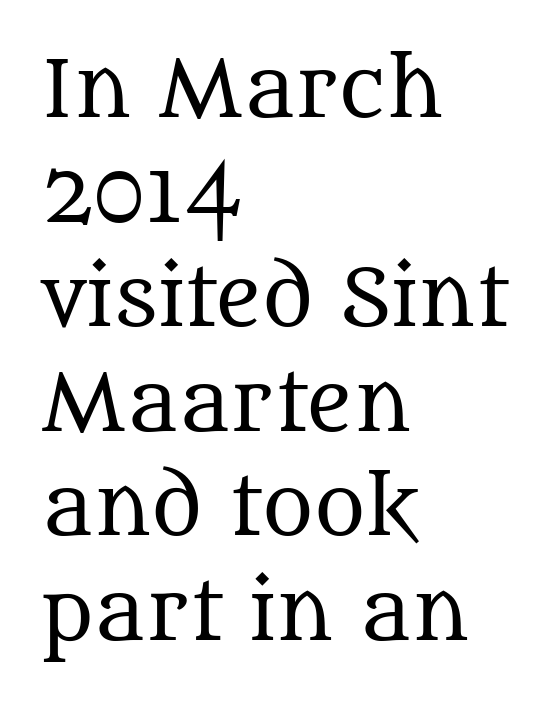
A typesetter would label this face a serif. Ordinary non-slanted type is in use. The passage shown is not bold in any degree. The typesetter chose a ragged-right arrangement here. This block has exactly the height ordinary leading produces. Caption: standard tracking, unaltered.
